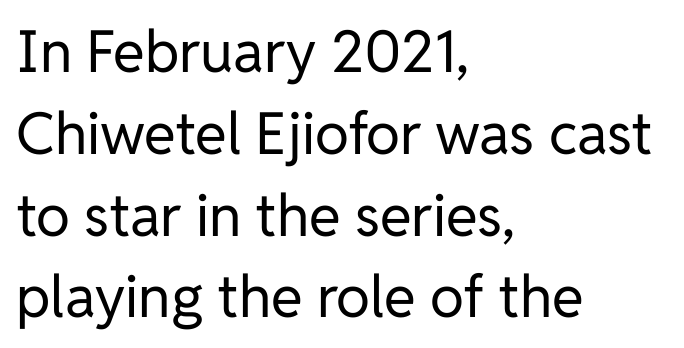
{"serif": "no", "italic": "no", "bold": "no", "weight": "regular", "width": "normal", "stroke_contrast": "low", "x_height": "medium", "monospaced": "no", "underline": "no", "align": "left", "line_spacing": "normal", "line_spacing_ratio": 1.41, "letter_spacing": "normal", "letter_spacing_em": 0.0, "glyph_px": 58}
